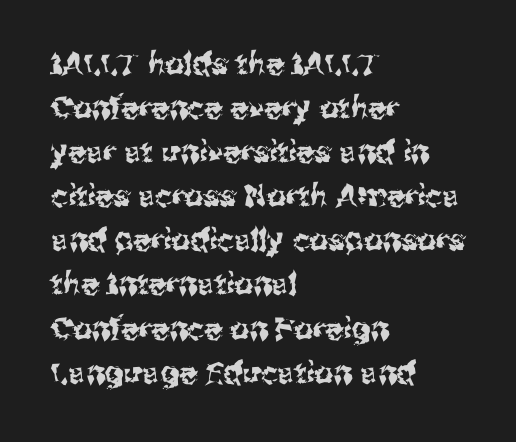
Q: Is the text italic (slanted)? A: No, it is upright.
Q: Is the typeface a serif or a sans-serif typeface? A: Sans-serif.
Q: Is the text underlined? A: No.
Q: How is the paragraph aligned? A: Left-aligned.
Q: Is the spacing between letters normal or unusually wide? A: Normal.
Q: Is the spacing between lines tight, normal or loose? A: Normal.
Q: Width (condensed, normal, or wide)? A: Normal.
Q: Stroke contrast? A: Medium.
Q: x-height? A: Medium.
Q: Monospaced? A: No.
